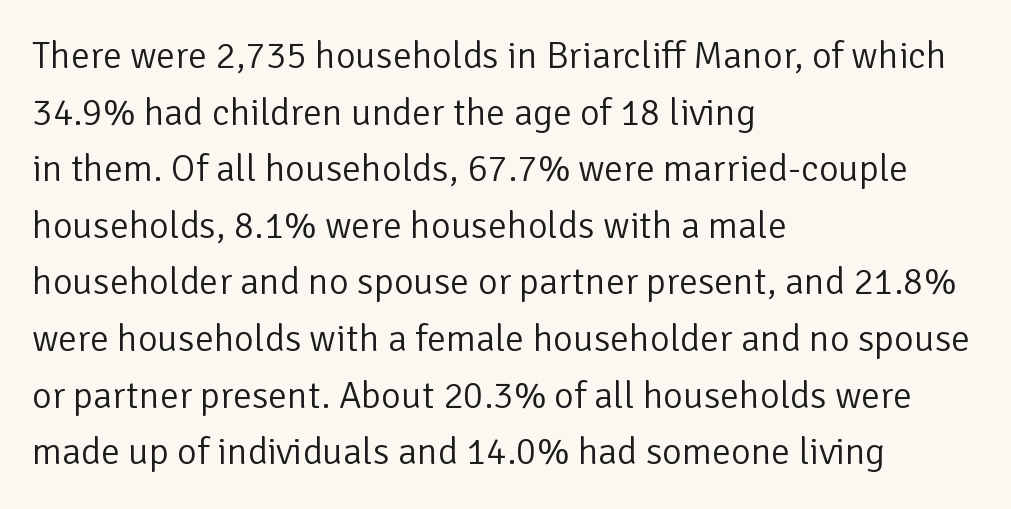
The image shows 38 px light sans-serif type, upright; set left-aligned, normal line spacing (1.49x), normal letter spacing, not underlined; low stroke contrast and a medium x-height.
